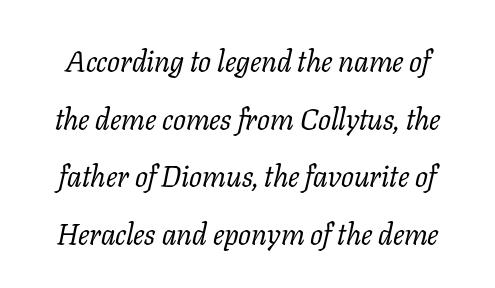
Q: Is the text bold? A: No.
Q: Is the text italic (slanted)? A: Yes, it leans right by about 11 degrees.
Q: Is the typeface a serif or a sans-serif typeface? A: Serif.
Q: Is the text underlined? A: No.
Q: Is the spacing between letters normal or unusually wide? A: Normal.
Q: Is the spacing between lines tight, normal or loose? A: Loose.
Q: Width (condensed, normal, or wide)? A: Normal.
Q: Stroke contrast? A: Low.
Q: x-height? A: Medium.
Q: Monospaced? A: No.
